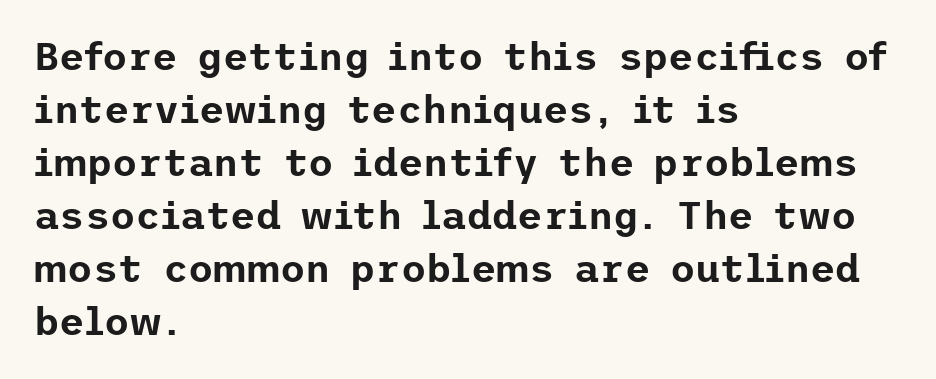
{"serif": "no", "italic": "no", "width": "normal", "stroke_contrast": "low", "x_height": "medium", "underline": "no", "align": "left", "line_spacing": "normal", "line_spacing_ratio": 1.36, "letter_spacing": "normal", "letter_spacing_em": 0.0, "glyph_px": 39}
